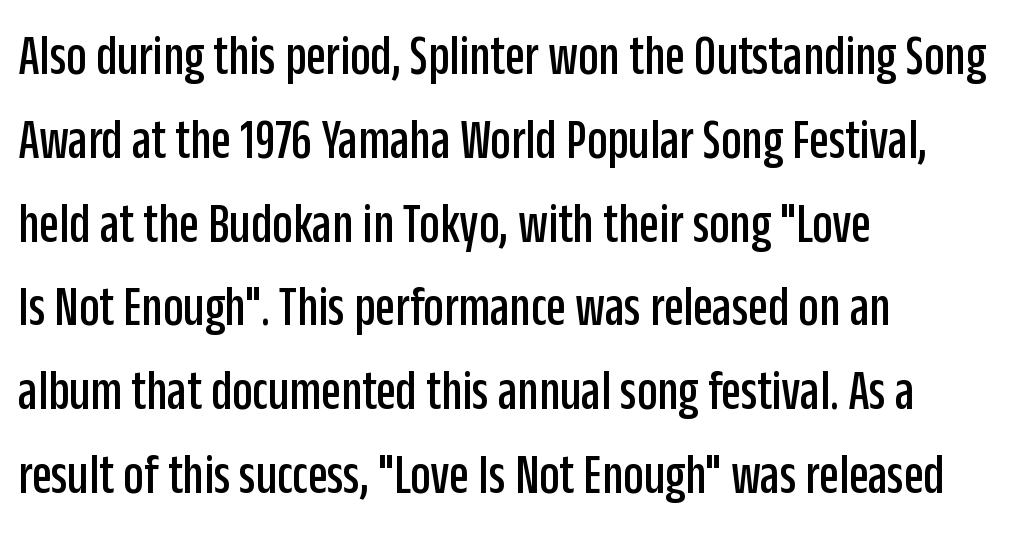
The image shows 57 px condensed sans-serif type, upright; set left-aligned, normal line spacing (1.47x), normal letter spacing, not underlined; low stroke contrast and a large x-height.
